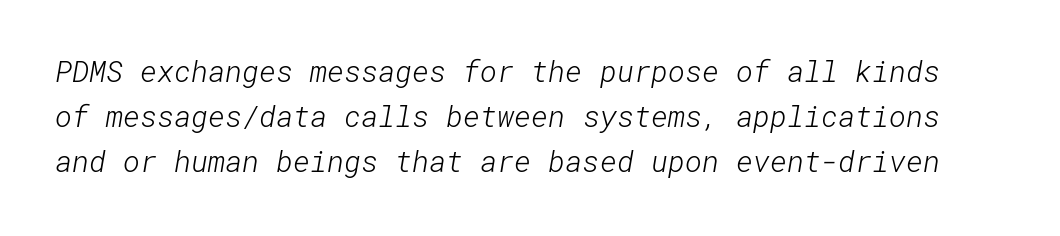
Q: Is the text bold? A: No.
Q: Is the typeface a serif or a sans-serif typeface? A: Sans-serif.
Q: Is the text underlined? A: No.
Q: Is the spacing between letters normal or unusually wide? A: Normal.
Q: Is the spacing between lines tight, normal or loose? A: Normal.
Q: Width (condensed, normal, or wide)? A: Normal.
Q: Stroke contrast? A: Low.
Q: x-height? A: Medium.
